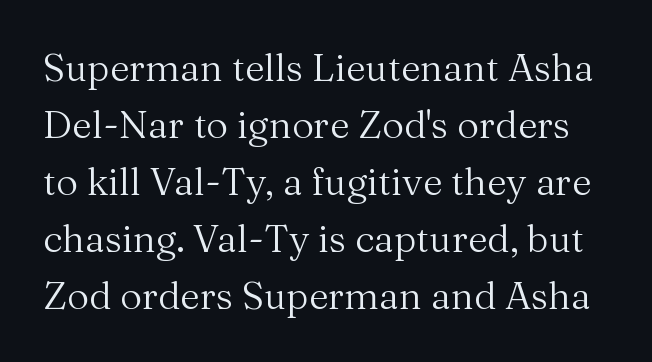
Serifs: yes, visible at the terminals of the letterforms. Counters stay open thanks to moderate or lighter strokes. The gap between lines stays unmarked. Students, note that the glyphs here touch the page at normal intervals. Is there much room between lines? A standard amount, neither cramped nor airy. Looks like regular typesetting: each glyph gets only the width it needs.
